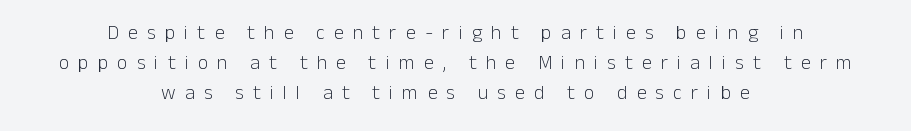
The image shows 20 px text type, upright; set centered, normal line spacing (1.5x), unusually wide letter spacing (+0.46 em), not underlined.
